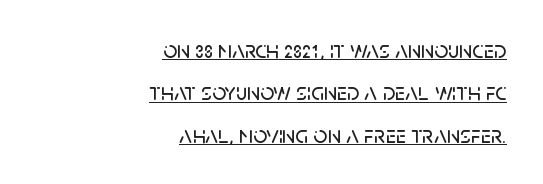
The image shows 24 px text type, upright; set right-aligned, line spacing 1.77x, normal letter spacing, underlined.
